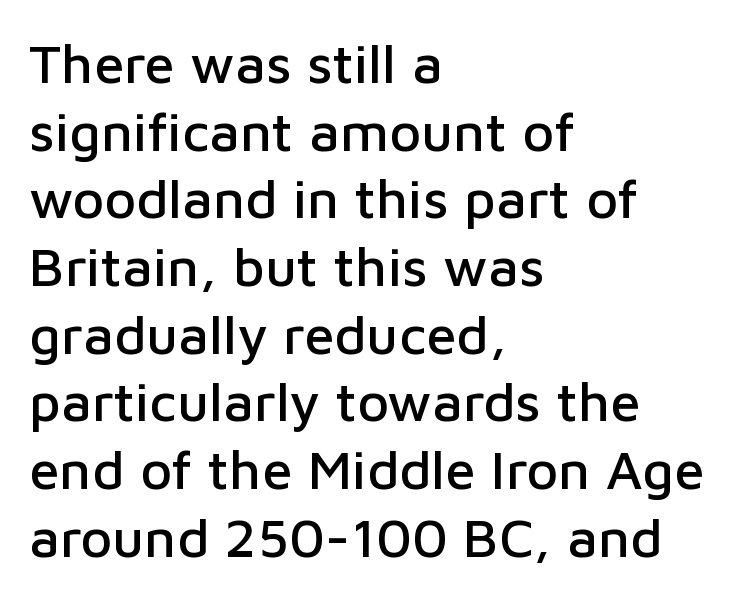
Q: Is the text italic (slanted)? A: No, it is upright.
Q: Is the typeface a serif or a sans-serif typeface? A: Sans-serif.
Q: Is the text underlined? A: No.
Q: How is the paragraph aligned? A: Left-aligned.
Q: Is the spacing between letters normal or unusually wide? A: Normal.
Q: Width (condensed, normal, or wide)? A: Normal.
Q: Stroke contrast? A: Low.
Q: x-height? A: Medium.
Q: Monospaced? A: No.
